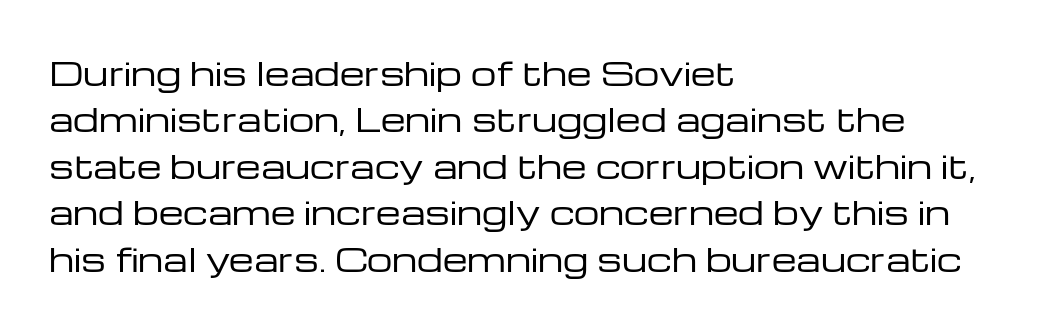
The line-height multiplier appears to be the usual default. The lettering holds an erect, upright posture throughout. Do the characters align in a grid? No, the font is proportional. Unlike a traditional serif, this face leaves its strokes unadorned.
